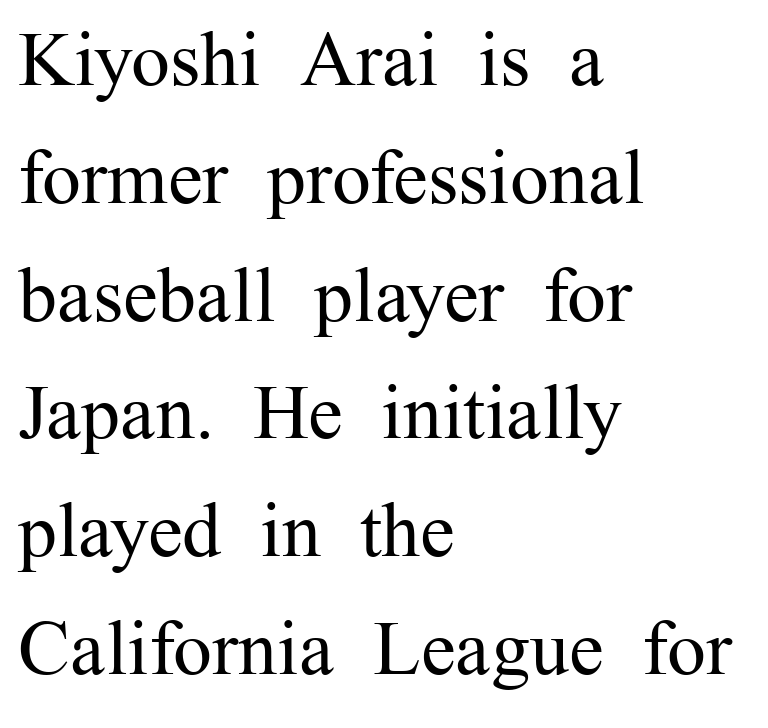
The strokes are not fattened; the text isn't bold. Is this a fixed-width face? No — the glyphs have proportional, varying widths. The space directly below the letters is spotless. Notice how the passage keeps a crisp vertical edge on the left only.
